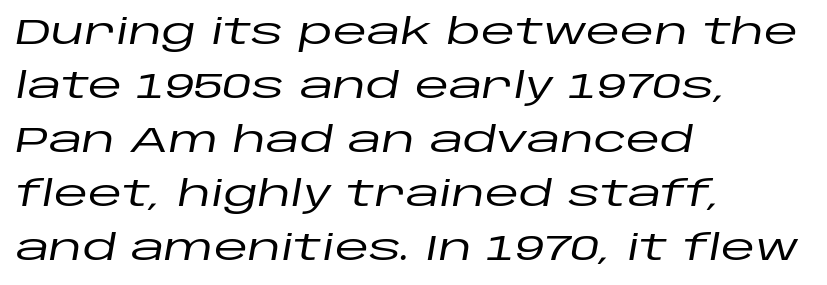
{"italic": "yes", "lean": "right", "slant_degrees": 10, "width": "wide", "stroke_contrast": "low", "x_height": "large", "monospaced": "no", "underline": "no", "align": "left", "line_spacing": "normal", "line_spacing_ratio": 1.54, "letter_spacing": "normal", "letter_spacing_em": 0.0, "glyph_px": 35}
